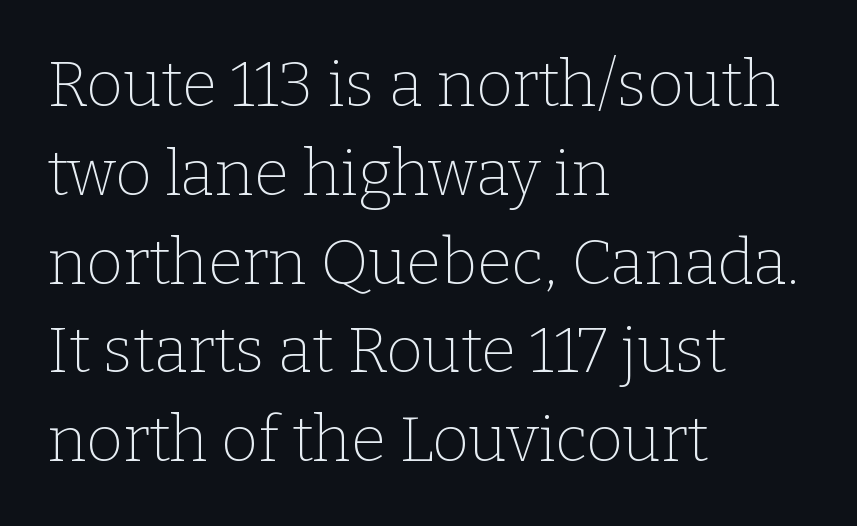
Line spacing here is normal. The passage shown is not underscored anywhere. Posture: straight, roman, zero tilt. Reading down the block, your eye returns to a fixed left position each line. The characters display serif detailing at their extremities.
